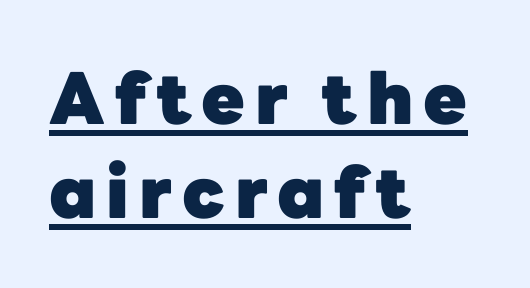
Q: Is the text bold? A: Yes.
Q: Is the text italic (slanted)? A: No, it is upright.
Q: Is the typeface a serif or a sans-serif typeface? A: Sans-serif.
Q: Is the text underlined? A: Yes.
Q: How is the paragraph aligned? A: Left-aligned.
Q: Is the spacing between lines tight, normal or loose? A: Normal.
Q: Width (condensed, normal, or wide)? A: Normal.
Q: Stroke contrast? A: Low.
Q: x-height? A: Medium.
Q: Monospaced? A: No.
